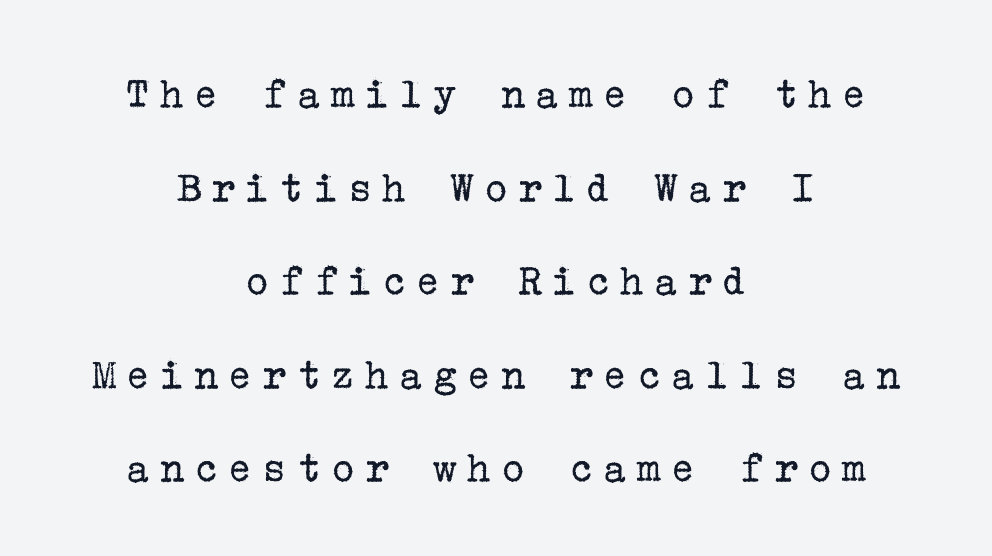
Q: Is the text bold? A: No.
Q: Is the text italic (slanted)? A: No, it is upright.
Q: Is the typeface a serif or a sans-serif typeface? A: Serif.
Q: Is the text underlined? A: No.
Q: How is the paragraph aligned? A: Centered.
Q: Is the spacing between letters normal or unusually wide? A: Unusually wide.
Q: Is the spacing between lines tight, normal or loose? A: Loose.
Q: Width (condensed, normal, or wide)? A: Normal.
Q: Stroke contrast? A: Low.
Q: x-height? A: Medium.
